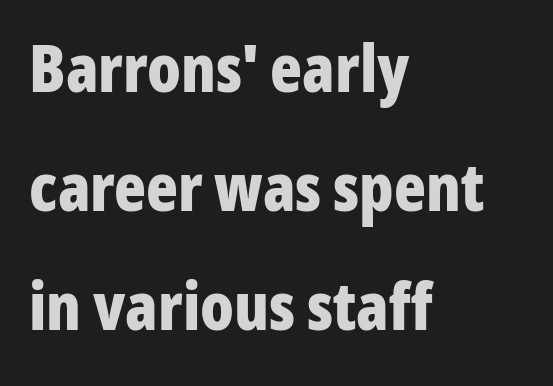
{"serif": "no", "italic": "no", "bold": "yes", "weight": "bold", "width": "condensed", "stroke_contrast": "low", "x_height": "medium", "monospaced": "no", "underline": "no", "align": "left", "line_spacing_ratio": 1.8, "letter_spacing": "normal", "letter_spacing_em": 0.0, "glyph_px": 66}
